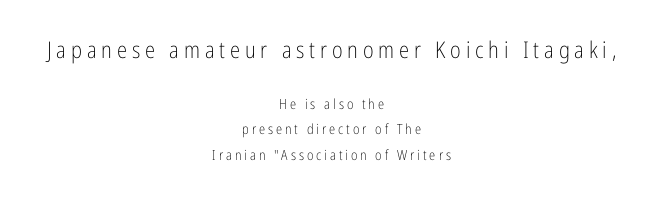
Q: Is the text bold? A: No.
Q: Is the text italic (slanted)? A: No, it is upright.
Q: Is the text underlined? A: No.
Q: How is the paragraph aligned? A: Centered.
Q: Is the spacing between letters normal or unusually wide? A: Unusually wide.
Q: Which block of text is set in a larger size, the first (top) or the second (bottom)? A: The first (top) one.
